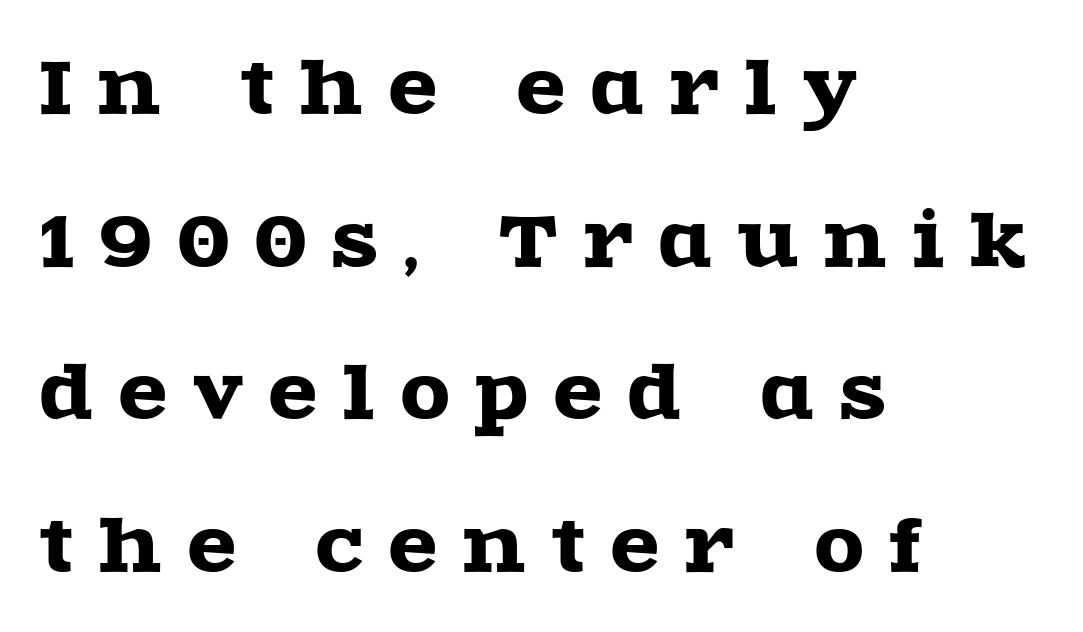
Do the letters lean? They stand straight. Proportional: the letters do not fall into vertical columns. Summary of vertical rhythm: relaxed, with wide interline spacing. The paragraph has a hard left edge and a soft right edge. Regarding serifs, this sample has them.
